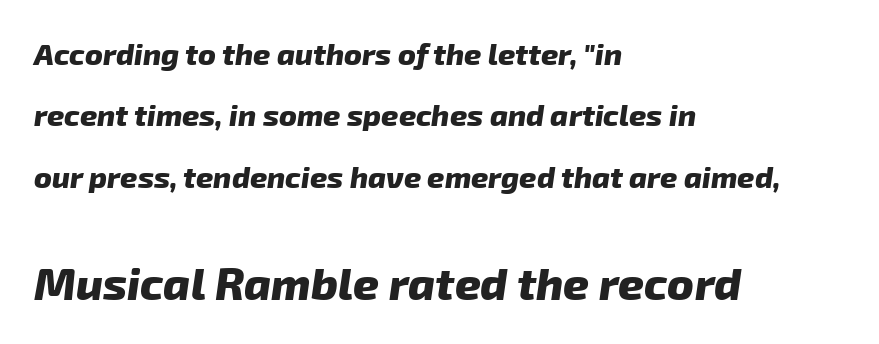
The image shows 45 px heavy sans-serif type; set left-aligned, loose line spacing (2.05x), normal letter spacing, not underlined; the second (bottom) block is 1.5x larger; low stroke contrast and a medium x-height.
